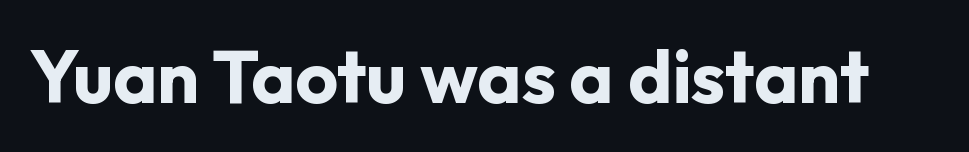
The image shows 74 px bold sans-serif type, upright; set normal letter spacing, not underlined; low stroke contrast and a medium x-height.
